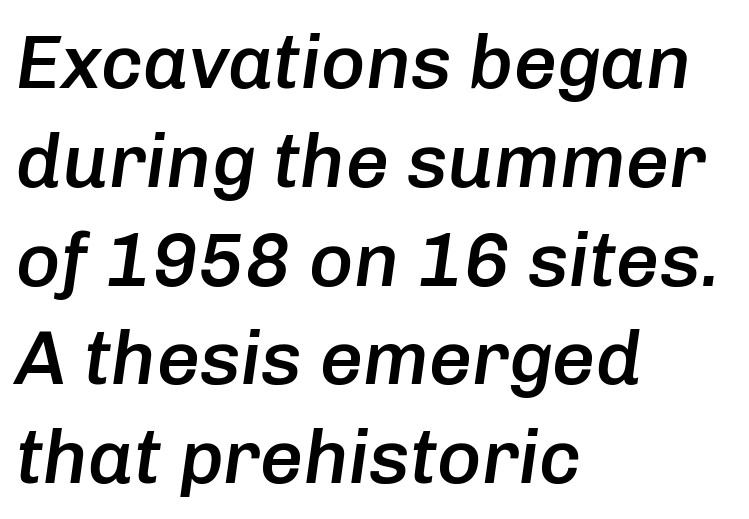
Q: Is the text bold? A: Semi-bold.
Q: Is the text italic (slanted)? A: Yes, it leans right by about 8 degrees.
Q: Is the text underlined? A: No.
Q: How is the paragraph aligned? A: Left-aligned.
Q: Is the spacing between letters normal or unusually wide? A: Normal.
Q: Is the spacing between lines tight, normal or loose? A: Normal.
Q: Width (condensed, normal, or wide)? A: Normal.
Q: Stroke contrast? A: Low.
Q: x-height? A: Medium.
Q: Monospaced? A: No.
